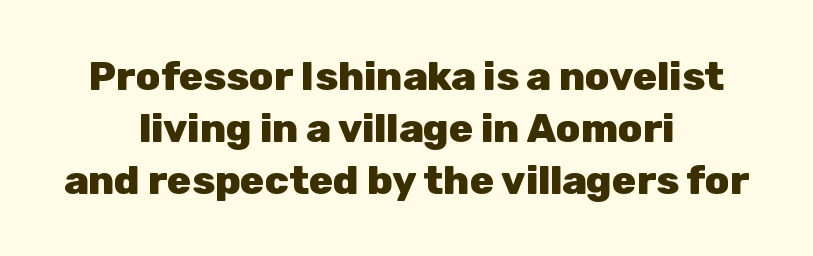
{"serif": "no", "italic": "no", "bold": "yes", "weight": "heavy", "width": "normal", "stroke_contrast": "low", "x_height": "medium", "monospaced": "no", "underline": "no", "align": "center", "line_spacing": "normal", "line_spacing_ratio": 1.3, "letter_spacing": "normal", "letter_spacing_em": 0.0, "glyph_px": 40}
